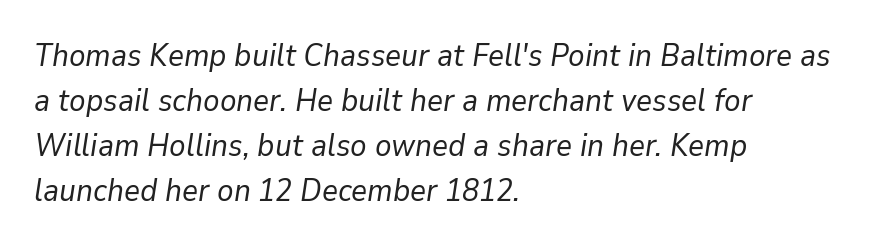
Q: Is the text bold? A: No.
Q: Is the text italic (slanted)? A: Yes, it leans right by about 9 degrees.
Q: Is the text underlined? A: No.
Q: How is the paragraph aligned? A: Left-aligned.
Q: Is the spacing between letters normal or unusually wide? A: Normal.
Q: Is the spacing between lines tight, normal or loose? A: Normal.
Q: Width (condensed, normal, or wide)? A: Normal.
Q: Stroke contrast? A: Low.
Q: x-height? A: Medium.
Q: Monospaced? A: No.
